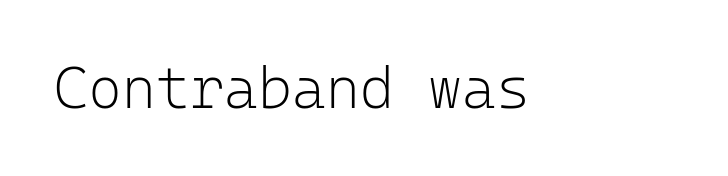
Nope, not italic — everything's standing straight. Here the designer chose a console-style face with uniform glyph widths. This is sans-serif lettering, the kind often seen on screens and signage. Beneath every word, the page is bare. How are the letters spaced? Ordinarily, with no added tracking. Nothing heavy about these letters — not bold at all.
